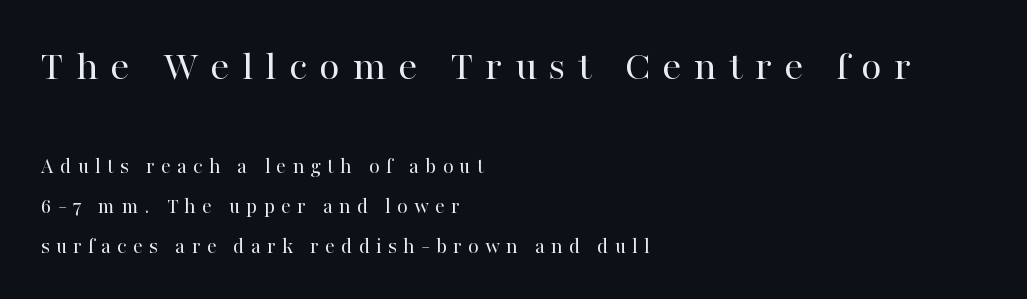
The image shows 43 px regular-weight serif type, upright; set left-aligned, line spacing 1.81x, unusually wide letter spacing (+0.28 em), not underlined; the first (top) block is 1.95x larger; high stroke contrast and a medium x-height.
